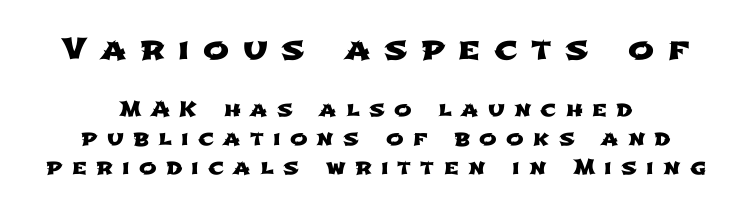
{"serif": "no", "width": "wide", "stroke_contrast": "low", "x_height": "medium", "monospaced": "no", "underline": "no", "align": "center", "line_spacing": "normal", "line_spacing_ratio": 1.37, "letter_spacing": "wide", "letter_spacing_em": 0.44, "larger_block": "first", "size_ratio": 1.48, "glyph_px": 31}
